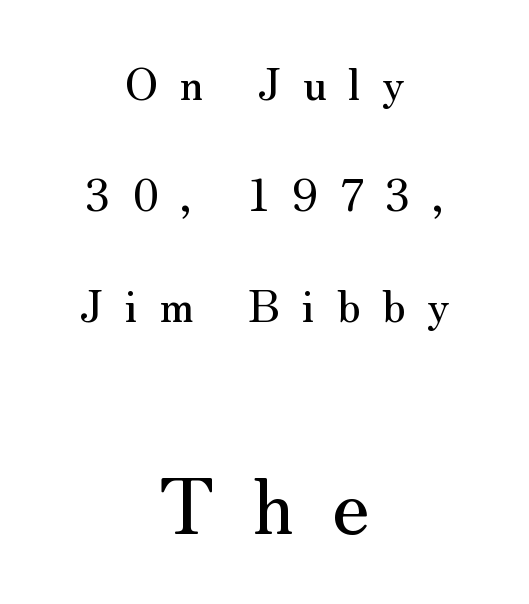
{"serif": "yes", "italic": "no", "width": "normal", "stroke_contrast": "medium", "x_height": "small", "monospaced": "no", "underline": "no", "align": "center", "line_spacing": "loose", "line_spacing_ratio": 2.47, "letter_spacing": "wide", "letter_spacing_em": 0.47, "larger_block": "second", "size_ratio": 1.73, "glyph_px": 78}
